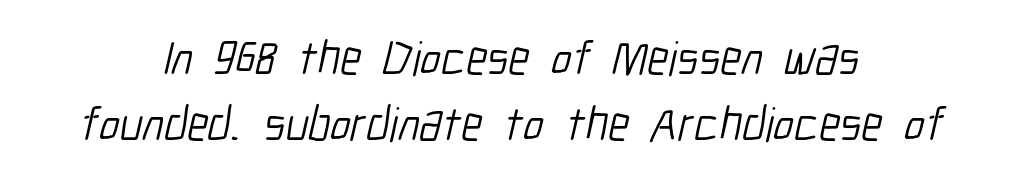
Q: Is the text bold? A: No.
Q: Is the typeface a serif or a sans-serif typeface? A: Sans-serif.
Q: Is the text underlined? A: No.
Q: How is the paragraph aligned? A: Centered.
Q: Is the spacing between letters normal or unusually wide? A: Normal.
Q: Is the spacing between lines tight, normal or loose? A: Normal.
Q: Width (condensed, normal, or wide)? A: Condensed.
Q: Stroke contrast? A: Low.
Q: x-height? A: Medium.
Q: Monospaced? A: No.
